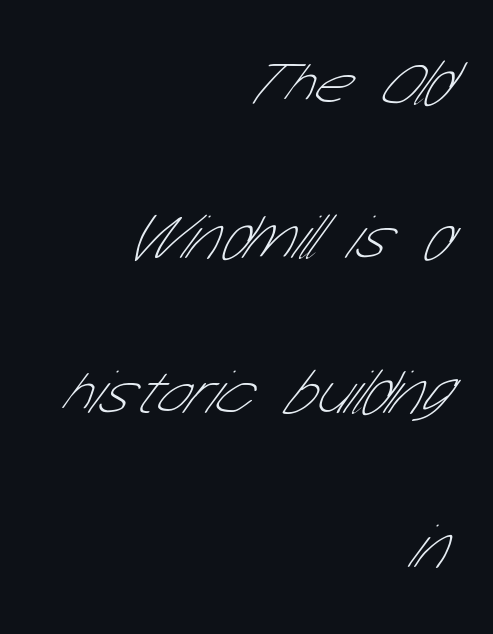
The image shows 63 px thin, condensed sans-serif type; set right-aligned, loose line spacing (2.45x), normal letter spacing, not underlined; low stroke contrast and a medium x-height.
